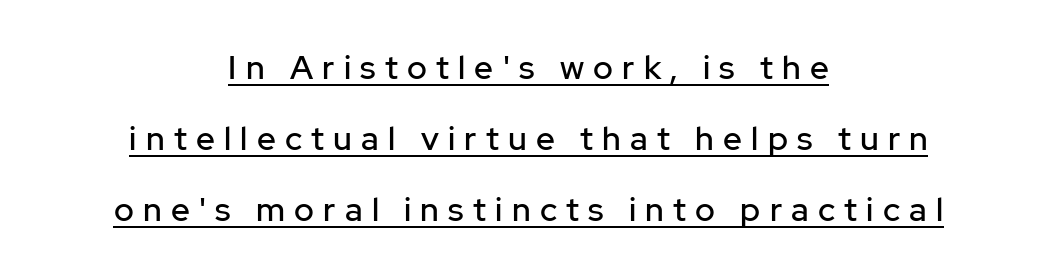
Q: Is the text italic (slanted)? A: No, it is upright.
Q: Is the typeface a serif or a sans-serif typeface? A: Sans-serif.
Q: Is the text underlined? A: Yes.
Q: How is the paragraph aligned? A: Centered.
Q: Is the spacing between letters normal or unusually wide? A: Unusually wide.
Q: Is the spacing between lines tight, normal or loose? A: Loose.
Q: Width (condensed, normal, or wide)? A: Normal.
Q: Stroke contrast? A: Low.
Q: x-height? A: Medium.
Q: Monospaced? A: No.
